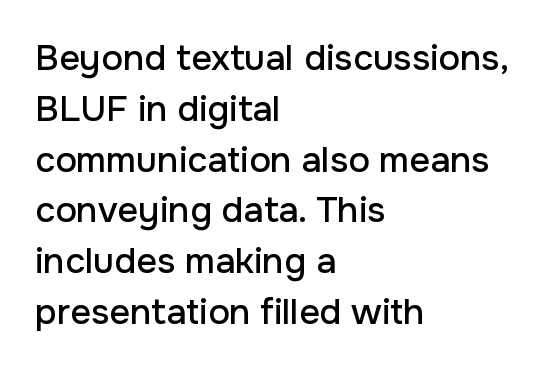
Q: Is the text italic (slanted)? A: No, it is upright.
Q: Is the typeface a serif or a sans-serif typeface? A: Sans-serif.
Q: Is the text underlined? A: No.
Q: How is the paragraph aligned? A: Left-aligned.
Q: Is the spacing between letters normal or unusually wide? A: Normal.
Q: Is the spacing between lines tight, normal or loose? A: Normal.
Q: Width (condensed, normal, or wide)? A: Normal.
Q: Stroke contrast? A: Low.
Q: x-height? A: Medium.
Q: Monospaced? A: No.
